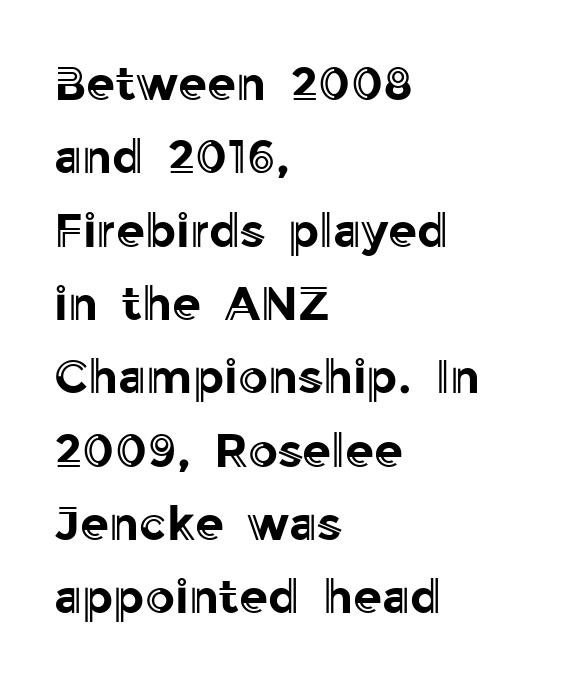
The image shows 47 px text type, upright; set left-aligned, normal line spacing (1.56x), normal letter spacing, not underlined; a medium x-height.
